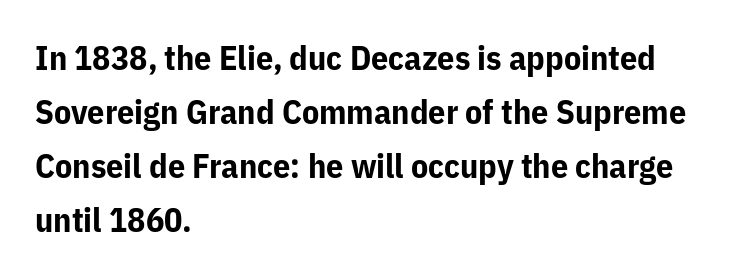
Characters follow at the spacing the type designer built in. Left-aligned paragraph, ragged on the right. Note the varied advance widths — an 'i' is clearly narrower than an 'm'. Its strokes are broad and dark, the hallmark of bold type. Is this a sans? Yes — the strokes have no serifs. What's the leading like? Ordinary, nothing unusual.
